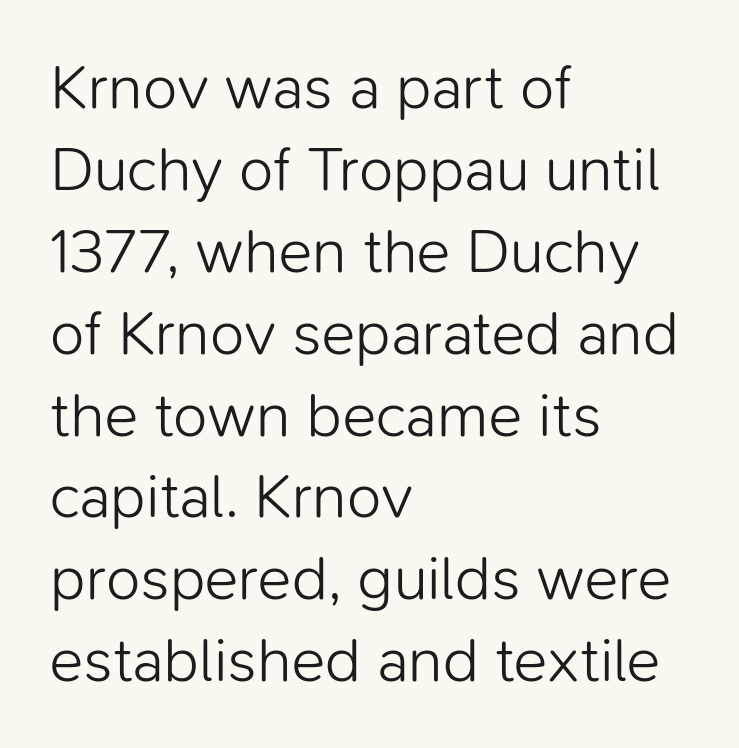
The image shows 63 px light sans-serif type, upright; set left-aligned, normal line spacing (1.3x), normal letter spacing, not underlined; low stroke contrast and a medium x-height.
